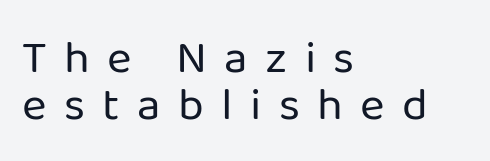
Examine the stroke ends and you'll find no serifs. The text block is weighted toward the left margin, trailing off unevenly rightward. The line texture is sparse and dotted thanks to wide tracking. What's the leading like? Squeezed, with rows nearly overlapping. A roman cut, with each character standing at attention. These lines are rendered in a variable-pitch font.
